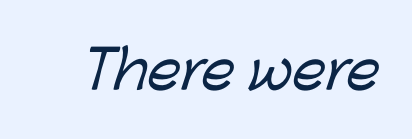
The image shows 53 px sans-serif type; set normal letter spacing, not underlined; low stroke contrast and a medium x-height.
